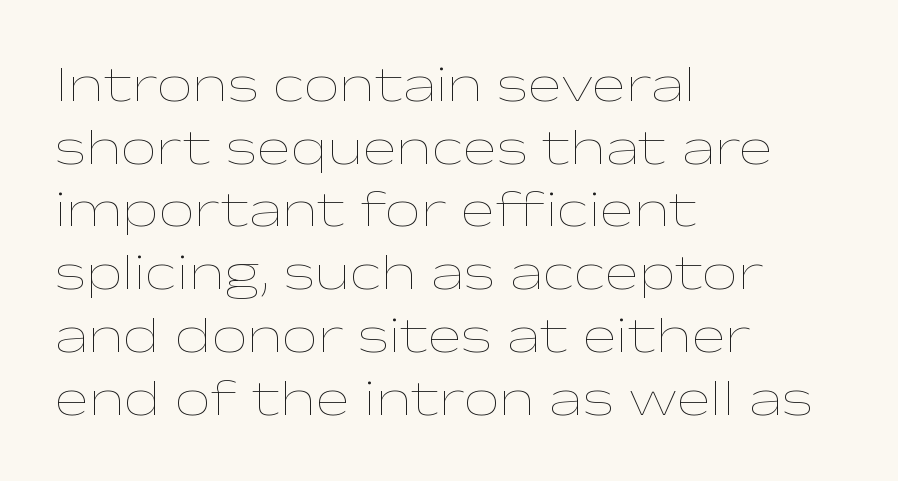
Q: Is the text bold? A: No.
Q: Is the text italic (slanted)? A: No, it is upright.
Q: Is the text underlined? A: No.
Q: How is the paragraph aligned? A: Left-aligned.
Q: Is the spacing between letters normal or unusually wide? A: Normal.
Q: Width (condensed, normal, or wide)? A: Wide.
Q: Stroke contrast? A: Low.
Q: x-height? A: Medium.
Q: Monospaced? A: No.
